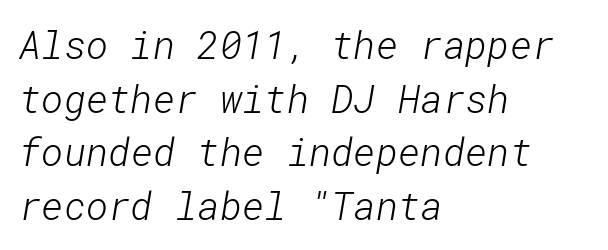
The image shows 38 px light sans-serif type; set left-aligned, normal line spacing (1.41x), normal letter spacing, not underlined; low stroke contrast and a medium x-height.
